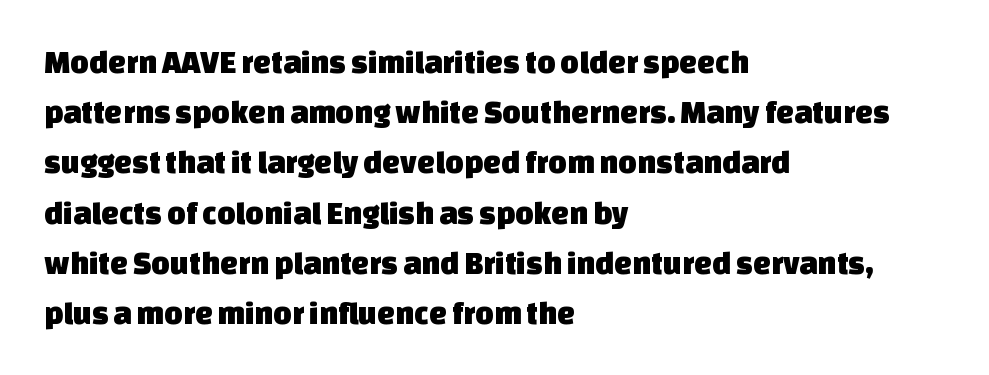
The image shows 32 px sans-serif type; set left-aligned, normal line spacing (1.57x), normal letter spacing, not underlined; low stroke contrast and a large x-height.
